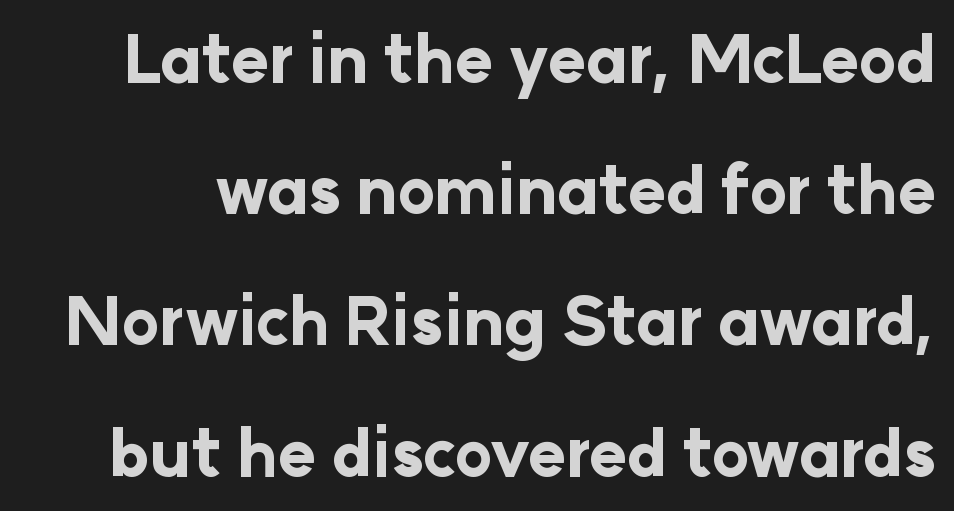
Q: Is the text bold? A: Yes.
Q: Is the text italic (slanted)? A: No, it is upright.
Q: Is the typeface a serif or a sans-serif typeface? A: Sans-serif.
Q: Is the text underlined? A: No.
Q: Is the spacing between letters normal or unusually wide? A: Normal.
Q: Is the spacing between lines tight, normal or loose? A: Loose.
Q: Width (condensed, normal, or wide)? A: Normal.
Q: Stroke contrast? A: Low.
Q: x-height? A: Medium.
Q: Monospaced? A: No.
